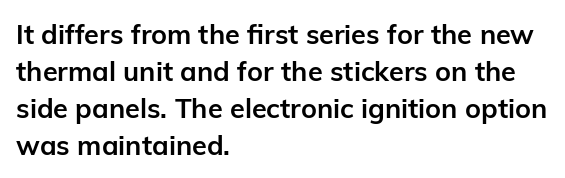
{"italic": "no", "bold": "yes", "underline": "no", "align": "left", "line_spacing": "normal", "line_spacing_ratio": 1.37, "letter_spacing": "normal", "letter_spacing_em": 0.0, "glyph_px": 27}
